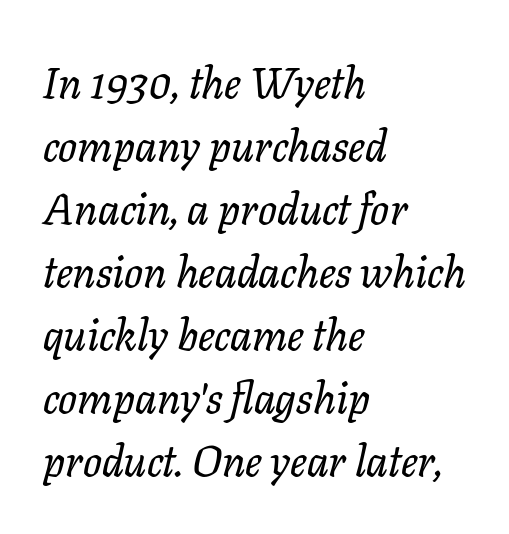
Q: Is the text italic (slanted)? A: Yes, it leans right by about 11 degrees.
Q: Is the typeface a serif or a sans-serif typeface? A: Serif.
Q: Is the text underlined? A: No.
Q: How is the paragraph aligned? A: Left-aligned.
Q: Is the spacing between letters normal or unusually wide? A: Normal.
Q: Is the spacing between lines tight, normal or loose? A: Normal.
Q: Width (condensed, normal, or wide)? A: Normal.
Q: Stroke contrast? A: Low.
Q: x-height? A: Medium.
Q: Monospaced? A: No.
